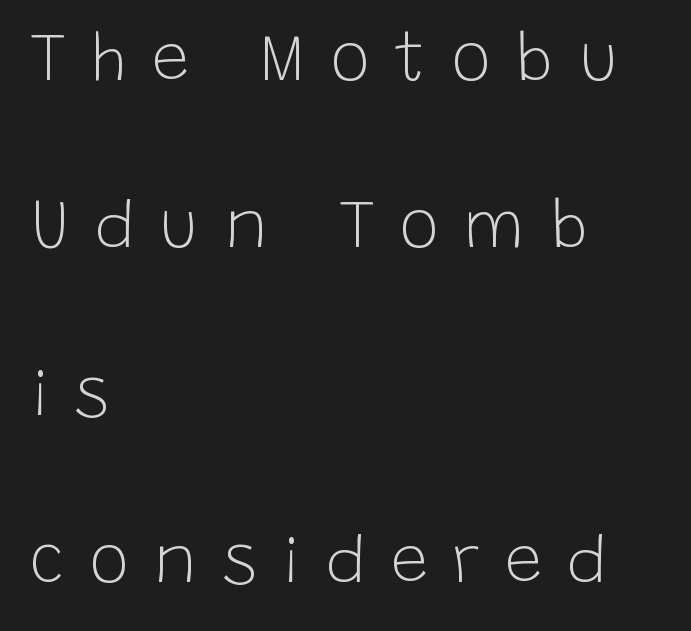
Q: Is the text bold? A: No.
Q: Is the text italic (slanted)? A: No, it is upright.
Q: Is the typeface a serif or a sans-serif typeface? A: Sans-serif.
Q: Is the text underlined? A: No.
Q: How is the paragraph aligned? A: Left-aligned.
Q: Is the spacing between letters normal or unusually wide? A: Unusually wide.
Q: Is the spacing between lines tight, normal or loose? A: Loose.
Q: Width (condensed, normal, or wide)? A: Normal.
Q: Stroke contrast? A: Low.
Q: x-height? A: Large.
Q: Monospaced? A: No.
